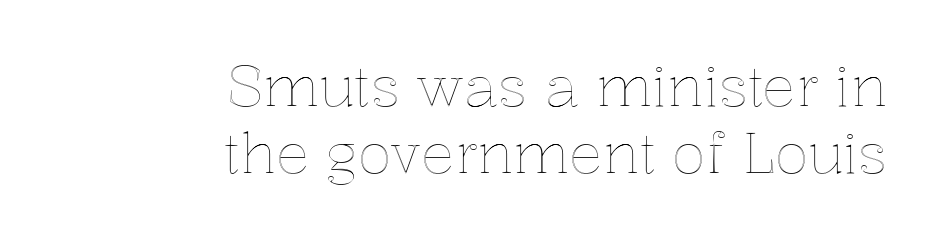
{"italic": "no", "width": "normal", "x_height": "medium", "monospaced": "no", "underline": "no", "align": "right", "line_spacing_ratio": 1.19, "letter_spacing": "normal", "letter_spacing_em": 0.0, "glyph_px": 56}
